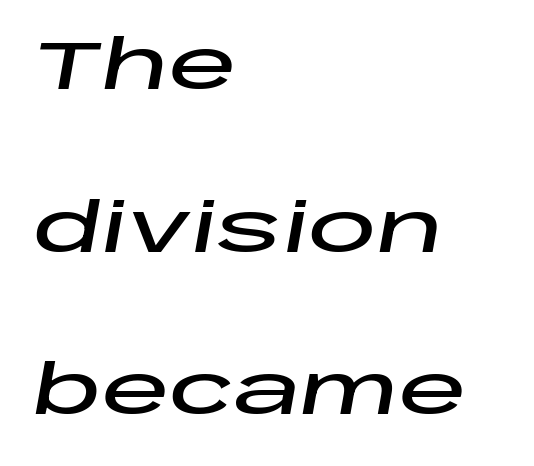
The image shows 68 px wide type, italic (leaning right); set left-aligned, loose line spacing (2.39x), normal letter spacing, not underlined; low stroke contrast and a large x-height.
